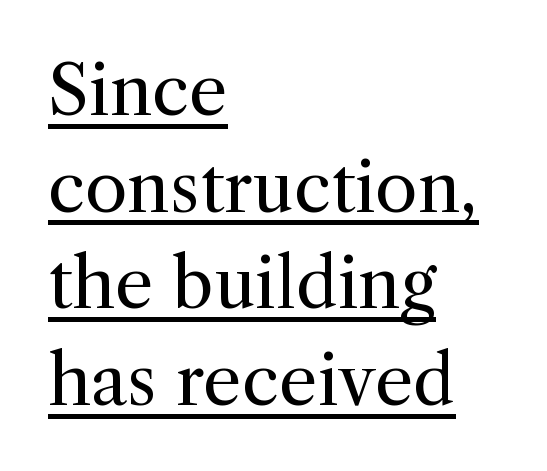
Tracking here is standard; glyphs follow each other at the usual distance. A normal amount of white space separates one row of letters from the next. The rendered words wear a rule along their underside. Looks like regular typesetting: each glyph gets only the width it needs. Style check: upright. Bold? No — there's no thickening of the strokes.
